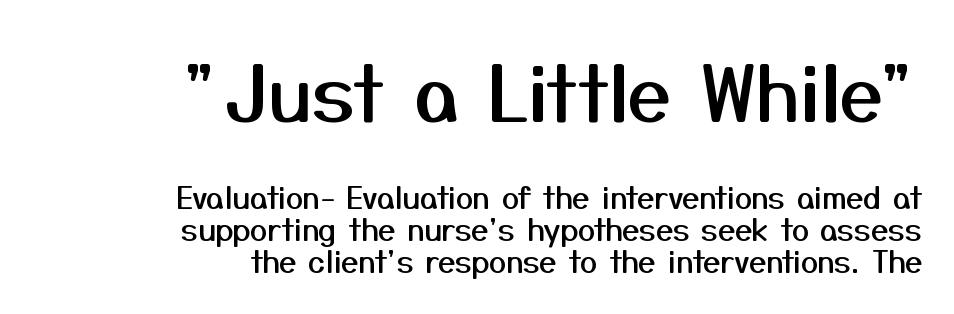
Words float on clear page, feet unadorned. The horizontal fit of the characters is conventional and even. A typesetter would call this proportional, since set widths differ per character. Character size in the leading block exceeds that of the trailing block. Teacher's note: observe the even right margin — that is flush-right alignment.
